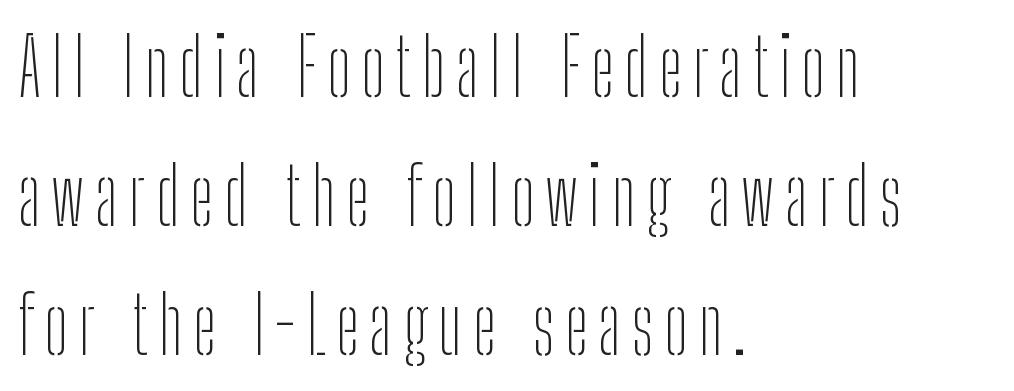
Counters stay open thanks to moderate or lighter strokes. The letters stand upright; this is a roman face. Type style note: lacks serifs. Descenders are the only things crossing below the line. The lines sit at an ordinary, default distance from one another.
